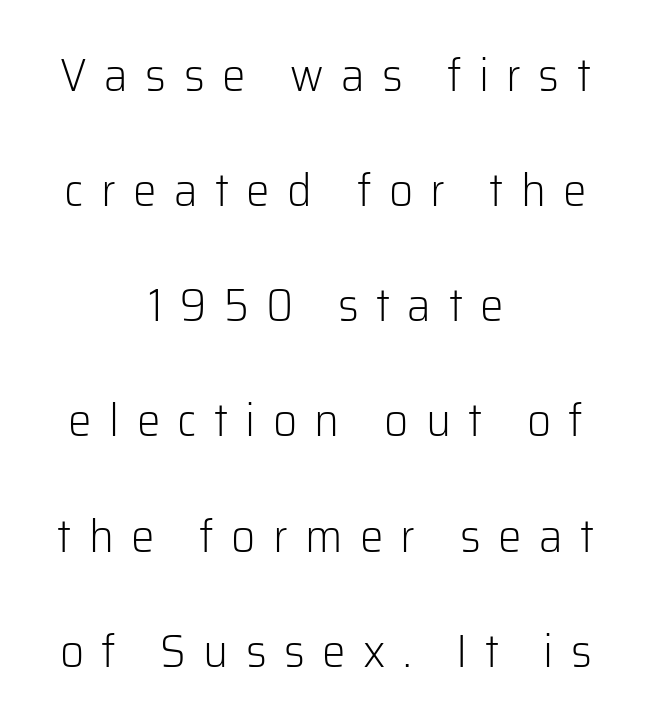
The image shows 47 px light sans-serif type, upright; set centered, loose line spacing (2.45x), unusually wide letter spacing (+0.37 em), not underlined; low stroke contrast and a medium x-height.
